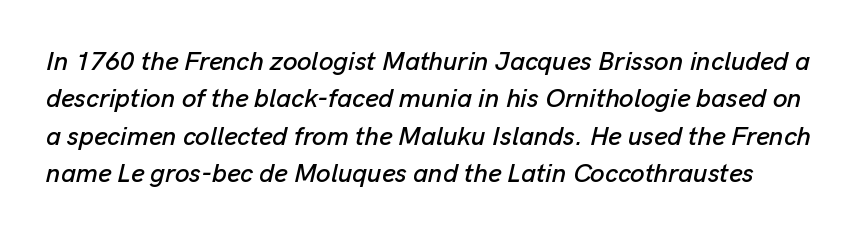
The image shows 26 px text type, italic (leaning right); set normal line spacing (1.44x), normal letter spacing, not underlined.
